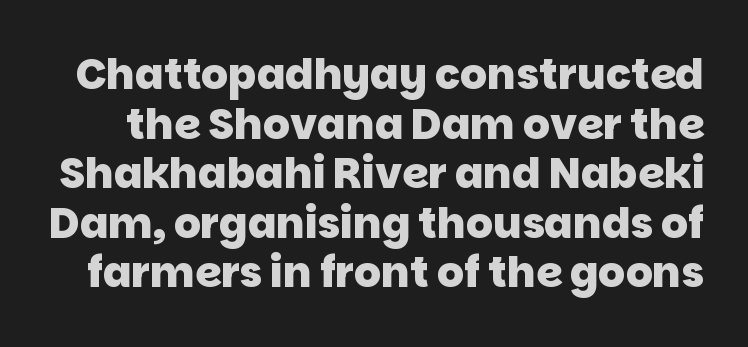
The image shows 42 px heavy sans-serif type; set line spacing 1.18x, normal letter spacing, not underlined; low stroke contrast and a large x-height.
